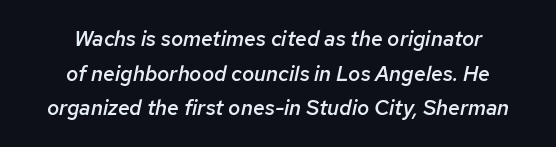
{"italic": "yes", "lean": "right", "slant_degrees": 12, "bold": "semi", "underline": "no", "align": "center", "line_spacing": "normal", "line_spacing_ratio": 1.65, "letter_spacing": "normal", "letter_spacing_em": 0.0, "glyph_px": 21}
